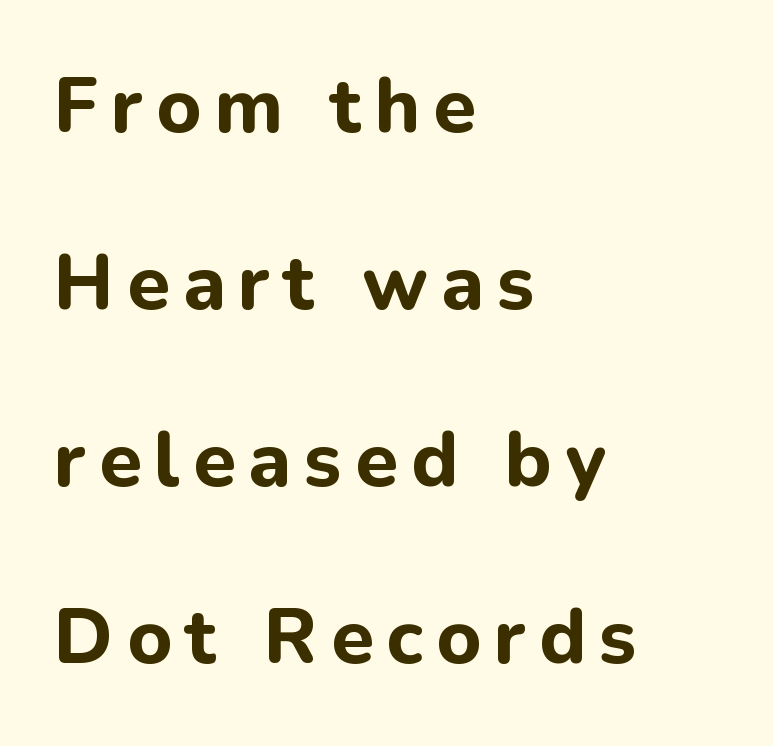
The image shows 77 px bold sans-serif type, upright; set left-aligned, loose line spacing (2.3x), not underlined; low stroke contrast and a medium x-height.
